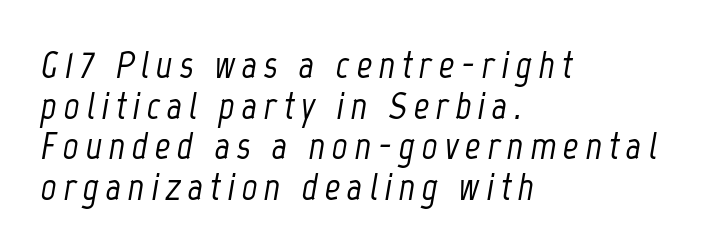
{"italic": "yes", "lean": "right", "slant_degrees": 12, "width": "condensed", "stroke_contrast": "low", "x_height": "medium", "monospaced": "no", "underline": "no", "align": "left", "line_spacing": "tight", "line_spacing_ratio": 1.07, "glyph_px": 38}
